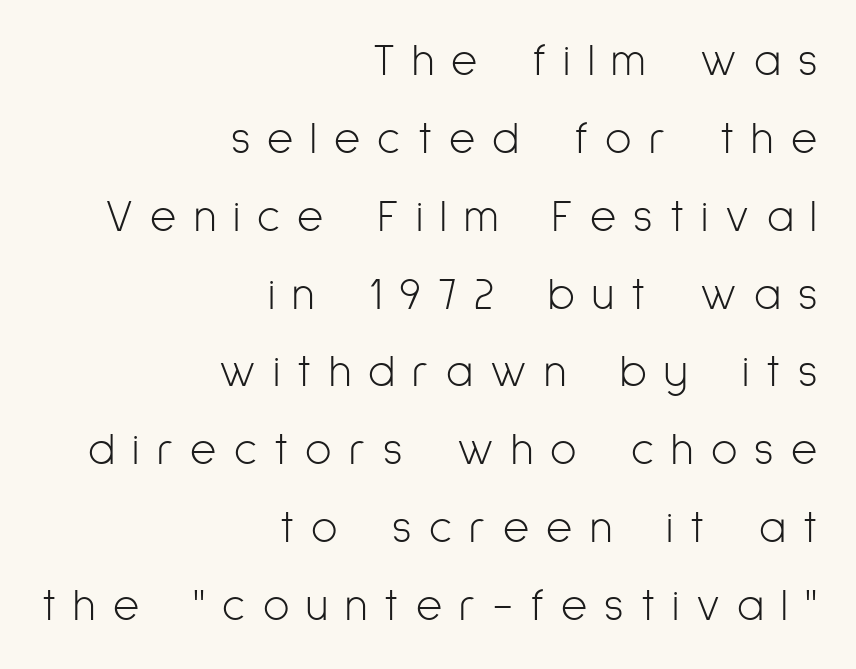
{"serif": "no", "italic": "no", "bold": "no", "weight": "light", "width": "condensed", "stroke_contrast": "low", "x_height": "medium", "monospaced": "no", "underline": "no", "align": "right", "line_spacing_ratio": 1.73, "letter_spacing": "wide", "letter_spacing_em": 0.38, "glyph_px": 45}
